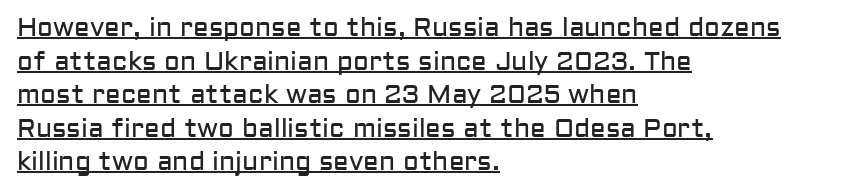
Q: Is the text bold? A: No.
Q: Is the text italic (slanted)? A: No, it is upright.
Q: Is the text underlined? A: Yes.
Q: How is the paragraph aligned? A: Left-aligned.
Q: Is the spacing between letters normal or unusually wide? A: Normal.
Q: Is the spacing between lines tight, normal or loose? A: Normal.
